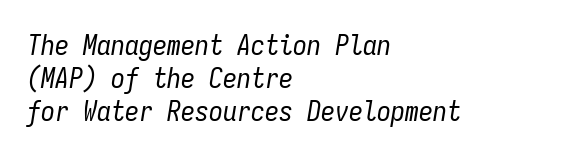
{"italic": "yes", "lean": "right", "slant_degrees": 9, "bold": "no", "weight": "regular", "width": "condensed", "stroke_contrast": "low", "x_height": "medium", "monospaced": "yes", "underline": "no", "align": "left", "line_spacing_ratio": 1.18, "letter_spacing": "normal", "letter_spacing_em": 0.0, "glyph_px": 28}
